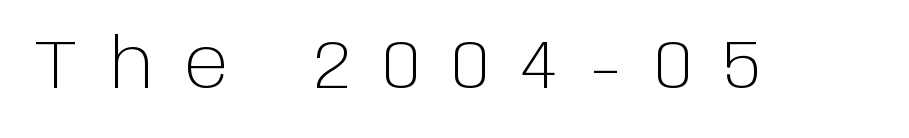
{"serif": "no", "italic": "no", "bold": "no", "weight": "light", "width": "normal", "stroke_contrast": "low", "x_height": "large", "monospaced": "no", "underline": "no", "letter_spacing": "wide", "letter_spacing_em": 0.47, "glyph_px": 69}
